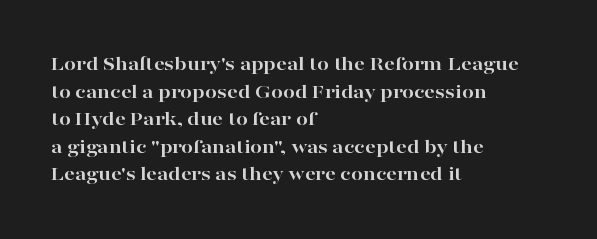
The image shows 21 px bold type, upright; set left-aligned, normal line spacing (1.31x), normal letter spacing, not underlined.
